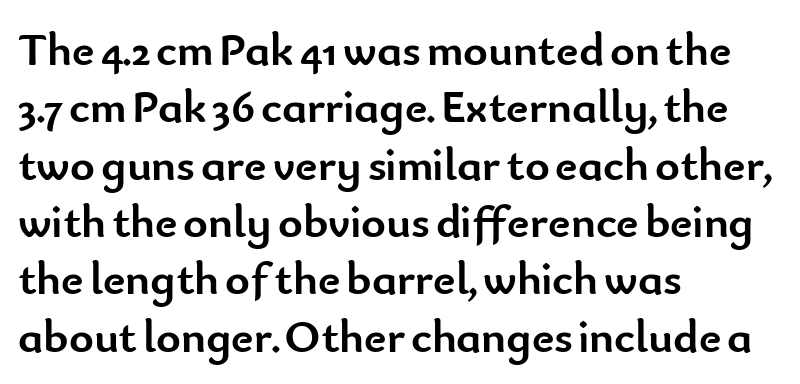
The image shows 47 px semibold sans-serif type, upright; set left-aligned, line spacing 1.22x, normal letter spacing, not underlined; low stroke contrast and a small x-height.
